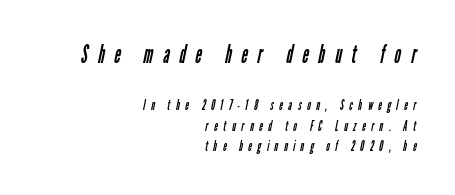
Bold? No — there's no thickening of the strokes. The paragraph shown leans on its right margin. Observe the wide spacing: letters keep a clear distance from each other. Typesetter's note — upper block bumped up in size, lower block left smaller.
